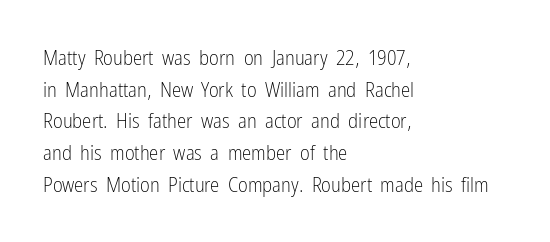
{"italic": "no", "bold": "no", "underline": "no", "align": "left", "line_spacing": "normal", "line_spacing_ratio": 1.51, "letter_spacing": "normal", "letter_spacing_em": 0.0, "glyph_px": 21}
